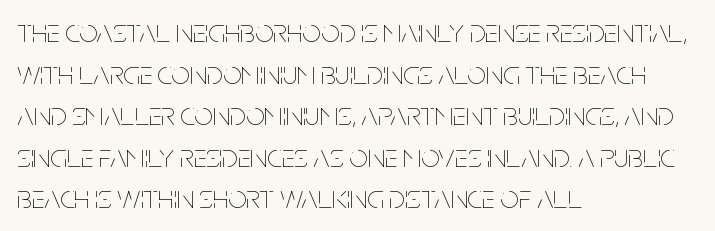
Nobody drew a line under any word here. Typeset ragged right — the left edge is the straight one. A normal amount of white space separates one row of letters from the next. Letters have the restrained weight of plain body copy at most. This rendering leaves character spacing at its baseline value. Think of a printed novel: that variable character pitch is what you see here.
